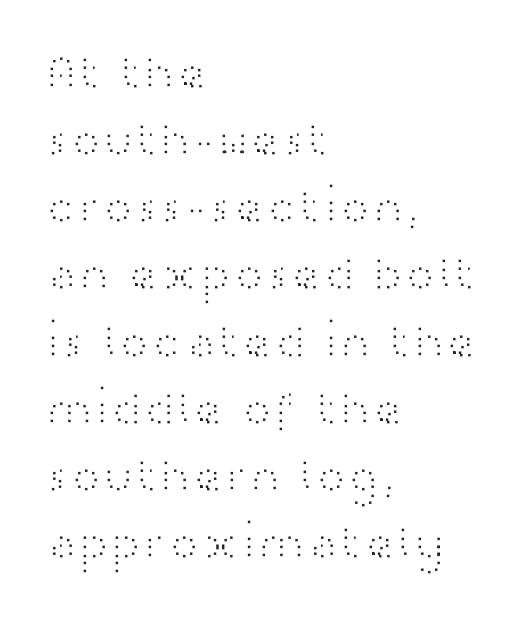
A student would call this left alignment; a typographer would say flush left, rag right. Is this a fixed-width face? No — the glyphs have proportional, varying widths. The weight tops out at a normal text grade. Short note: letters normally spaced. No italicization has been applied; the sample stays upright. Unmarked baselines from the first word to the last.
